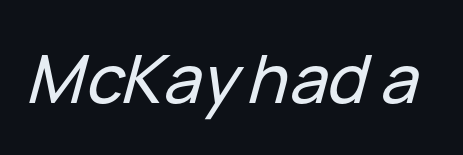
What stands out about the letter spacing? Nothing — it is the standard amount. The passage shown leans; its letterforms are oblique. Has an underline been added? It has not. Is this a fixed-width face? No — the glyphs have proportional, varying widths.
